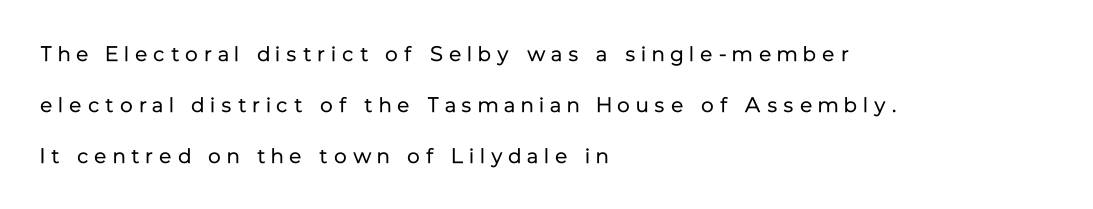
Q: Is the text bold? A: No.
Q: Is the text italic (slanted)? A: No, it is upright.
Q: Is the text underlined? A: No.
Q: How is the paragraph aligned? A: Left-aligned.
Q: Is the spacing between letters normal or unusually wide? A: Unusually wide.
Q: Is the spacing between lines tight, normal or loose? A: Loose.
